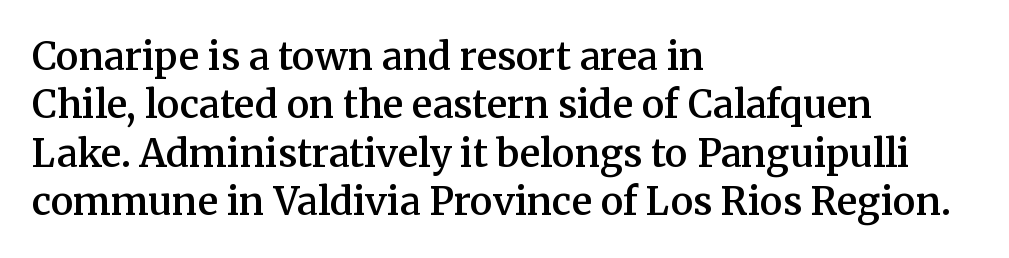
Q: Is the text bold? A: Semi-bold.
Q: Is the text italic (slanted)? A: No, it is upright.
Q: Is the typeface a serif or a sans-serif typeface? A: Serif.
Q: Is the text underlined? A: No.
Q: How is the paragraph aligned? A: Left-aligned.
Q: Is the spacing between letters normal or unusually wide? A: Normal.
Q: Is the spacing between lines tight, normal or loose? A: Normal.
Q: Width (condensed, normal, or wide)? A: Normal.
Q: Stroke contrast? A: Medium.
Q: x-height? A: Medium.
Q: Monospaced? A: No.
